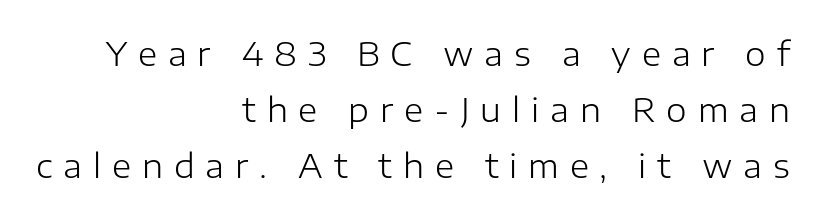
These lines are rendered in a variable-pitch font. Someone cranked the tracking dial way up on this one. Notice how the stems are strictly vertical — no italics here. Only glyphs here, with clear space below each row.
